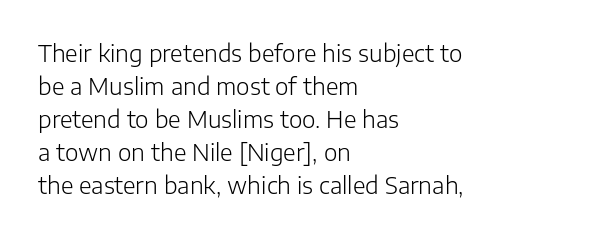
{"italic": "no", "bold": "no", "underline": "no", "align": "left", "line_spacing": "normal", "line_spacing_ratio": 1.43, "letter_spacing": "normal", "letter_spacing_em": 0.0, "glyph_px": 23}
